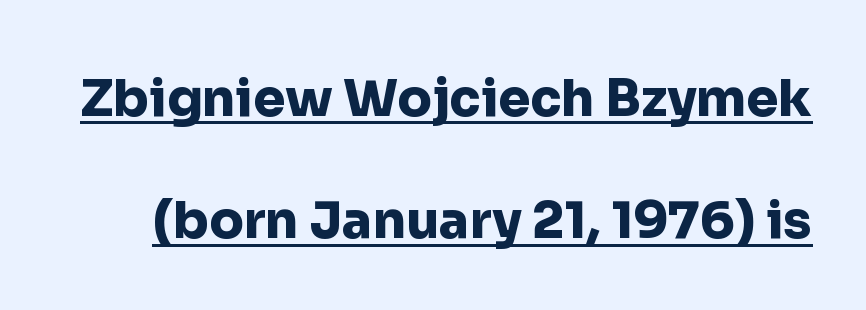
The image shows 51 px heavy sans-serif type, upright; set loose line spacing (2.4x), normal letter spacing, underlined; low stroke contrast and a medium x-height.
